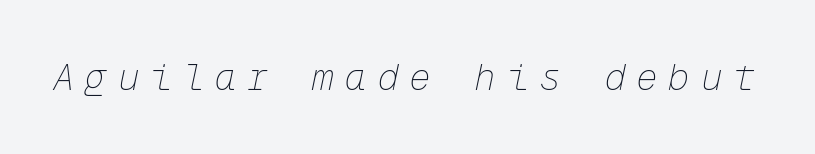
Q: Is the text bold? A: No.
Q: Is the text italic (slanted)? A: Yes, it leans right by about 12 degrees.
Q: Is the text underlined? A: No.
Q: Is the spacing between letters normal or unusually wide? A: Unusually wide.
Q: Width (condensed, normal, or wide)? A: Normal.
Q: Stroke contrast? A: Low.
Q: x-height? A: Medium.
Q: Monospaced? A: Yes.
